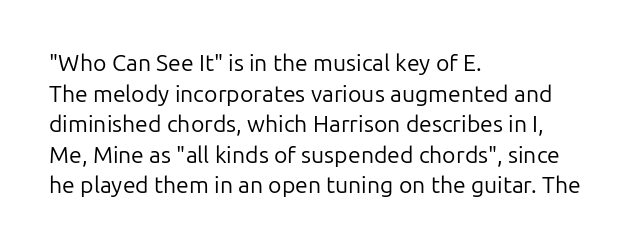
{"italic": "no", "bold": "no", "underline": "no", "align": "left", "line_spacing": "normal", "line_spacing_ratio": 1.33, "letter_spacing": "normal", "letter_spacing_em": 0.0, "glyph_px": 23}
